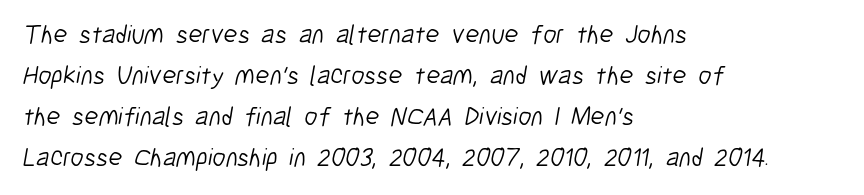
Layout note: lines flush left. Stroke mass is kept to a normal reading level or below. Each word holds together tightly as a unit, with standard inter-letter gaps. The passage shown stacks its lines at a standard gap.
